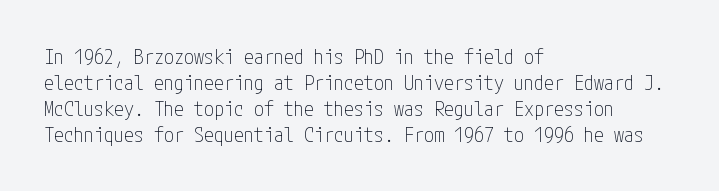
Q: Is the text bold? A: No.
Q: Is the text italic (slanted)? A: No, it is upright.
Q: Is the text underlined? A: No.
Q: How is the paragraph aligned? A: Left-aligned.
Q: Is the spacing between letters normal or unusually wide? A: Normal.
Q: Is the spacing between lines tight, normal or loose? A: Normal.
